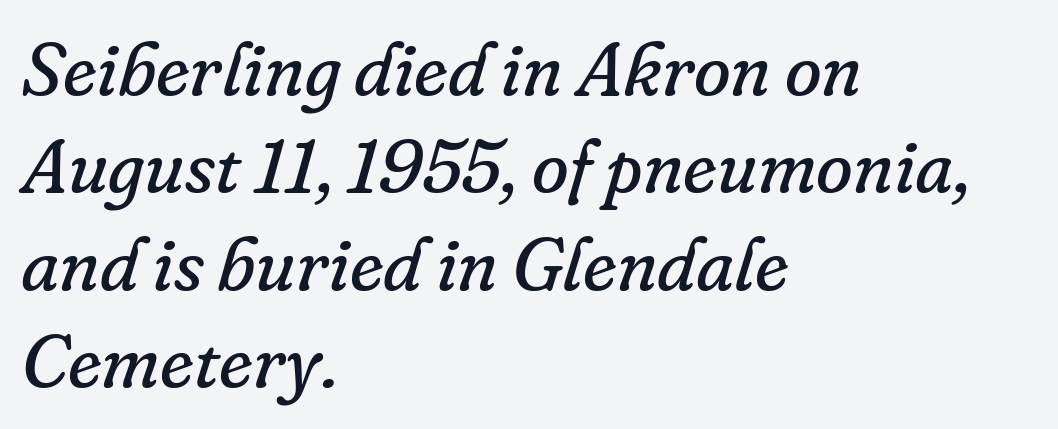
{"serif": "yes", "italic": "yes", "lean": "right", "slant_degrees": 16, "bold": "no", "weight": "regular", "width": "normal", "stroke_contrast": "low", "x_height": "small", "monospaced": "no", "underline": "no", "align": "left", "line_spacing": "normal", "line_spacing_ratio": 1.3, "letter_spacing": "normal", "letter_spacing_em": 0.0, "glyph_px": 75}
